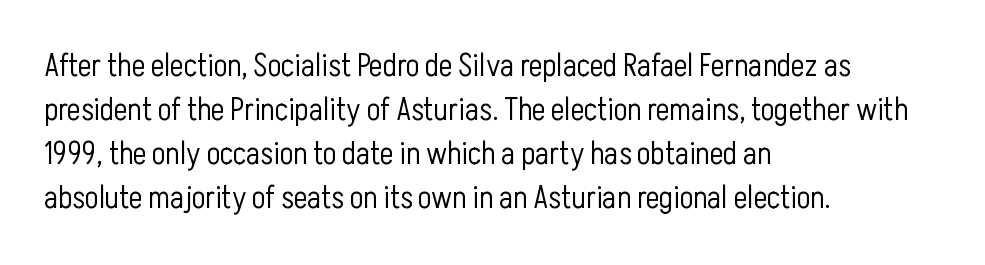
The image shows 32 px light, condensed sans-serif type, upright; set left-aligned, normal line spacing (1.37x), normal letter spacing, not underlined; low stroke contrast and a medium x-height.
